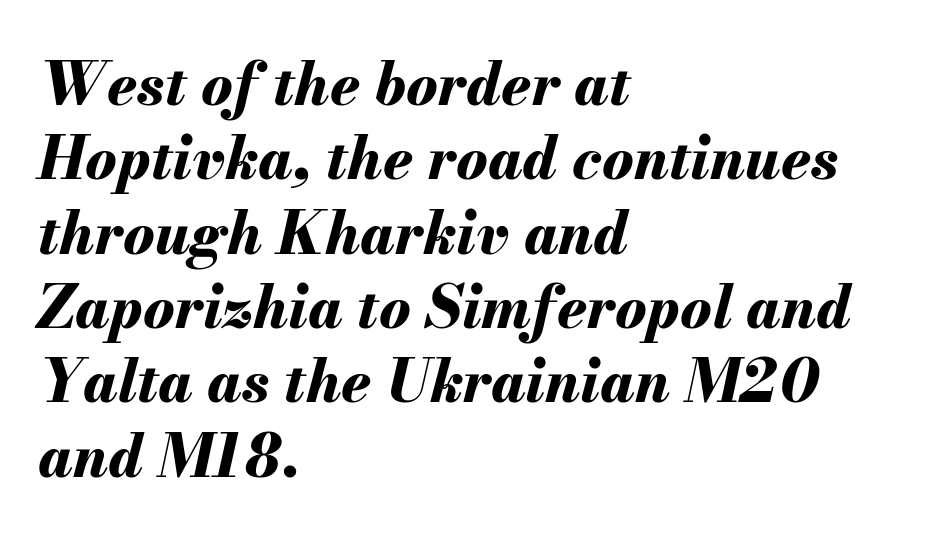
The image shows 59 px bold type, italic (leaning right); set left-aligned, normal line spacing (1.26x), normal letter spacing, not underlined; medium stroke contrast and a small x-height.
